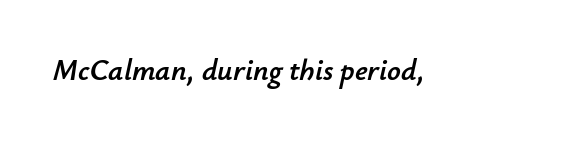
Q: Is the text italic (slanted)? A: Yes, it leans right by about 12 degrees.
Q: Is the text underlined? A: No.
Q: Is the spacing between letters normal or unusually wide? A: Normal.
Q: Width (condensed, normal, or wide)? A: Normal.
Q: Stroke contrast? A: Low.
Q: x-height? A: Small.
Q: Monospaced? A: No.
